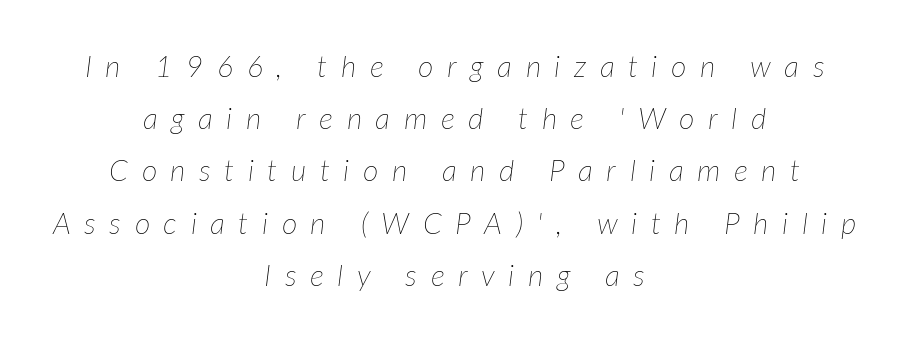
Observe the lean: these are italic letterforms. The strokes carry an ordinary text weight at most. Line starts and ends both wander, symmetrically. Words float on clear page, feet unadorned. Each word looks stretched out because of the extra space between its letters.
